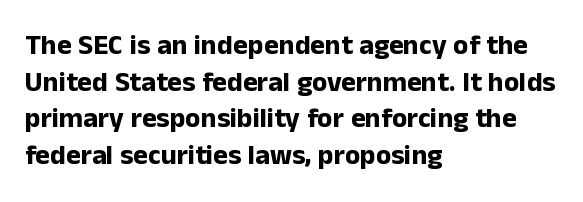
The image shows 28 px bold sans-serif type, upright; set left-aligned, normal line spacing (1.31x), normal letter spacing, not underlined; low stroke contrast and a medium x-height.
